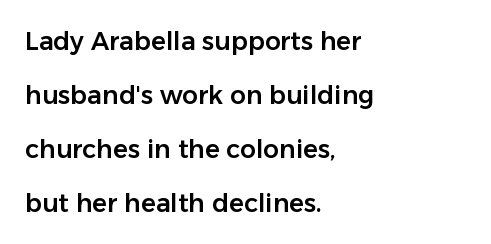
A great deal of white space separates one row of letters from the next. Words float on clear page, feet unadorned. No italicization has been applied; the sample stays upright. Is the letter spacing exaggerated? No — it looks like the ordinary default. The setting favours the left margin, as ordinary paragraphs usually do.
